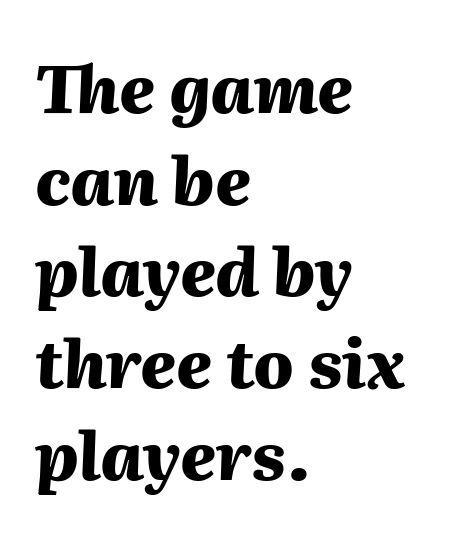
Nobody touched the tracking dial on this one. The setting favours the left margin, as ordinary paragraphs usually do. The rendering uses a moderate line-height, typical for paragraphs. Every character sits at an angle, as italics do.
